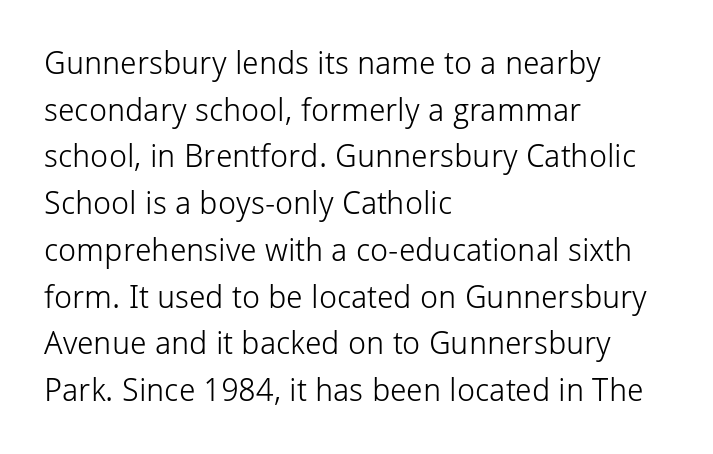
{"serif": "no", "italic": "no", "bold": "no", "weight": "light", "width": "normal", "stroke_contrast": "low", "x_height": "medium", "monospaced": "no", "underline": "no", "align": "left", "line_spacing": "normal", "line_spacing_ratio": 1.46, "letter_spacing": "normal", "letter_spacing_em": 0.0, "glyph_px": 32}
